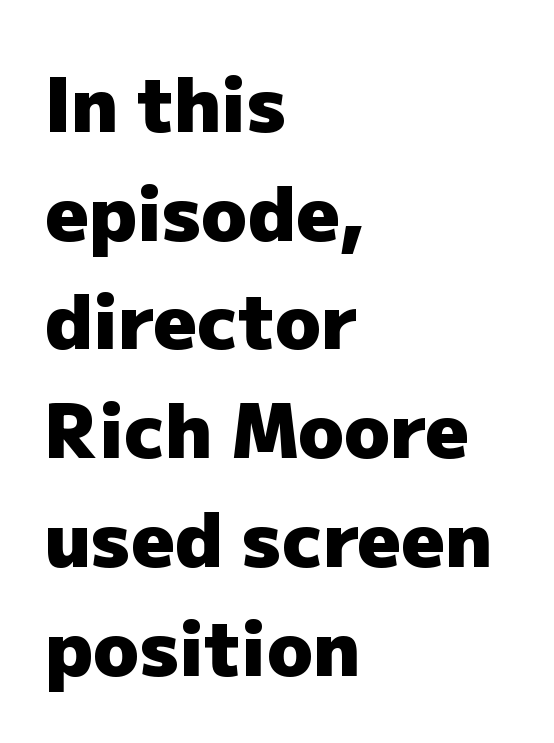
{"serif": "no", "italic": "no", "bold": "yes", "weight": "heavy", "width": "normal", "stroke_contrast": "low", "x_height": "medium", "monospaced": "no", "underline": "no", "align": "left", "line_spacing": "normal", "line_spacing_ratio": 1.45, "letter_spacing": "normal", "letter_spacing_em": 0.0, "glyph_px": 75}
